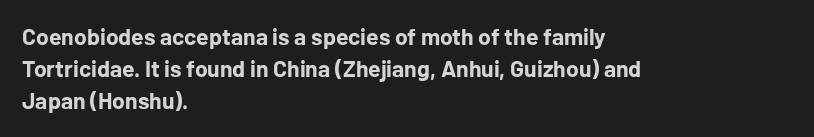
Teacher's note: observe the even left margin — that is flush-left alignment. Tracking here is standard; glyphs follow each other at the usual distance. Horizontal bands of white between lines are of average thickness. Is the type bold? Yes — the strokes are clearly thick and heavy. This is the regular roman posture of the typeface.
